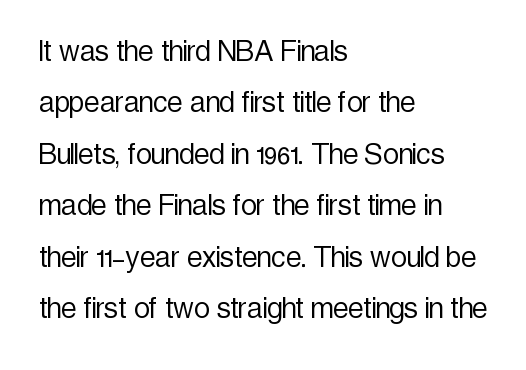
Q: Is the text bold? A: No.
Q: Is the text italic (slanted)? A: No, it is upright.
Q: Is the typeface a serif or a sans-serif typeface? A: Sans-serif.
Q: Is the text underlined? A: No.
Q: How is the paragraph aligned? A: Left-aligned.
Q: Is the spacing between letters normal or unusually wide? A: Normal.
Q: Is the spacing between lines tight, normal or loose? A: Normal.
Q: Width (condensed, normal, or wide)? A: Condensed.
Q: x-height? A: Medium.
Q: Monospaced? A: No.
